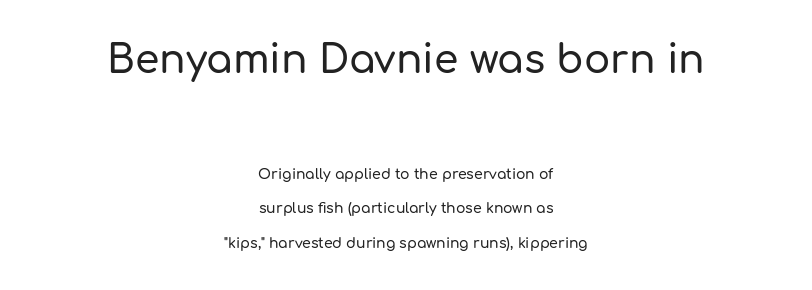
Nobody touched the tracking dial on this one. The first block has been scaled up relative to the second. The whitespace from short lines is split evenly between both sides. Here the designer chose a conventional face with non-uniform glyph widths. Letterform terminals end flat and unadorned throughout the passage. The zone under the glyphs is completely vacant.
